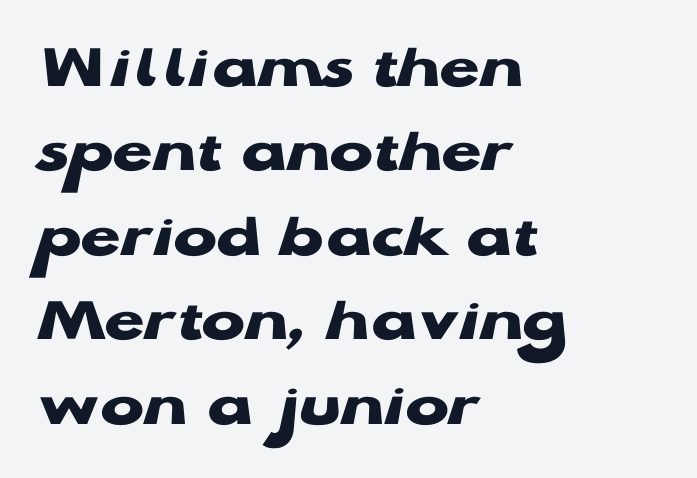
Descenders are the only things crossing below the line. The lines sit at an ordinary, default distance from one another. Serifs: no, the terminals of the letterforms are clean. Tracking value appears to be zero — textbook default spacing. You'd pick this weight for a headline — it's a proper bold. Typeset ragged right — the left edge is the straight one.
